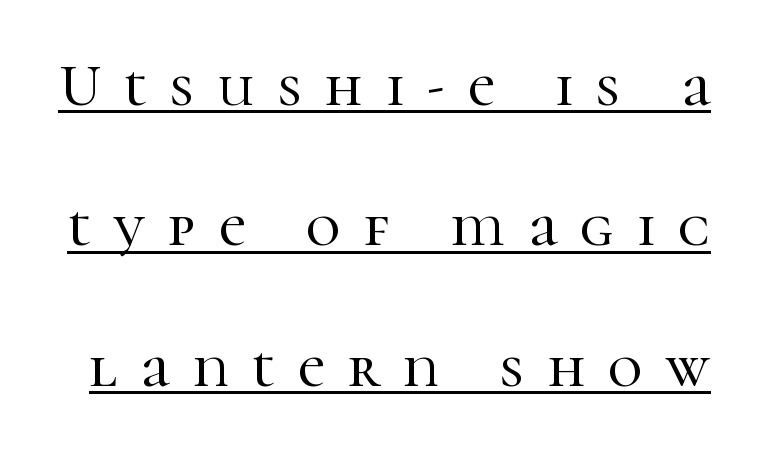
Short note: letters widely spaced. This is roman type, the default non-slanted kind. Quick note: underline on. Here the designer chose a conventional face with non-uniform glyph widths. Stroke terminals: seriffed. Vertical spacing — loose.
